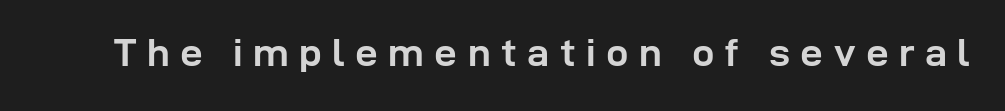
The image shows 40 px semibold sans-serif type, upright; set unusually wide letter spacing (+0.26 em), not underlined; low stroke contrast and a medium x-height.
